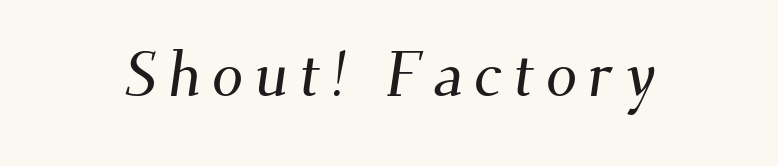
No word sits above an underline. Serif or sans? Serif — the stroke terminals have little feet. The letters advance in unequal steps, a hallmark of proportional type.
